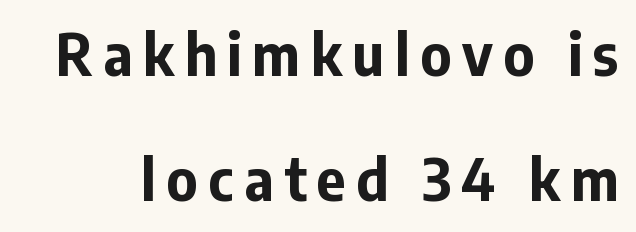
The image shows 57 px bold sans-serif type, upright; set loose line spacing (2.2x), not underlined; low stroke contrast and a medium x-height.
